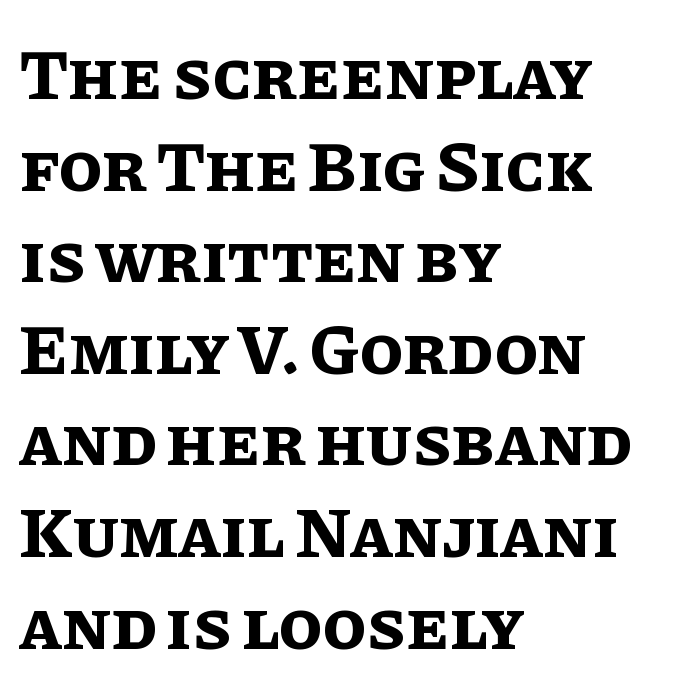
The image shows 71 px bold type, upright; set left-aligned, normal line spacing (1.29x), normal letter spacing, not underlined; low stroke contrast and a large x-height.
